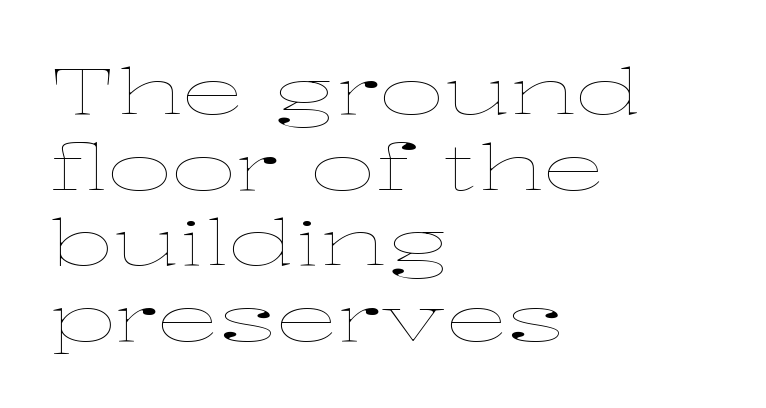
The image shows 63 px thin, wide type, upright; set left-aligned, line spacing 1.2x, normal letter spacing, not underlined; low stroke contrast and a medium x-height.
